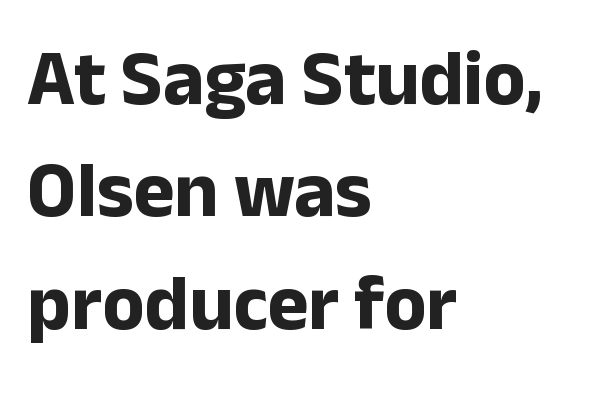
{"serif": "no", "italic": "no", "bold": "yes", "weight": "bold", "width": "normal", "stroke_contrast": "low", "x_height": "medium", "monospaced": "no", "underline": "no", "align": "left", "line_spacing": "normal", "line_spacing_ratio": 1.44, "letter_spacing": "normal", "letter_spacing_em": 0.0, "glyph_px": 78}
